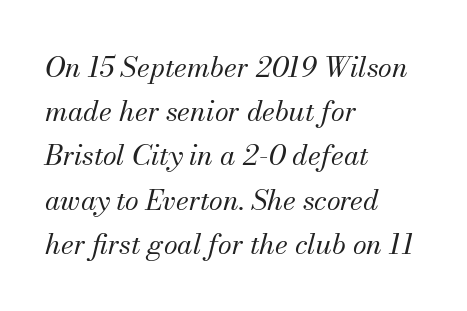
The image shows 28 px regular-weight serif type, italic (leaning right); set left-aligned, normal line spacing (1.58x), normal letter spacing, not underlined; medium stroke contrast and a small x-height.
